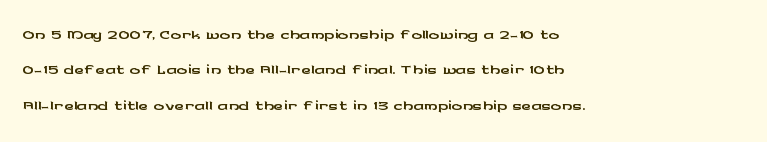
Q: Is the text italic (slanted)? A: No, it is upright.
Q: Is the text underlined? A: No.
Q: How is the paragraph aligned? A: Left-aligned.
Q: Is the spacing between letters normal or unusually wide? A: Normal.
Q: Is the spacing between lines tight, normal or loose? A: Normal.
